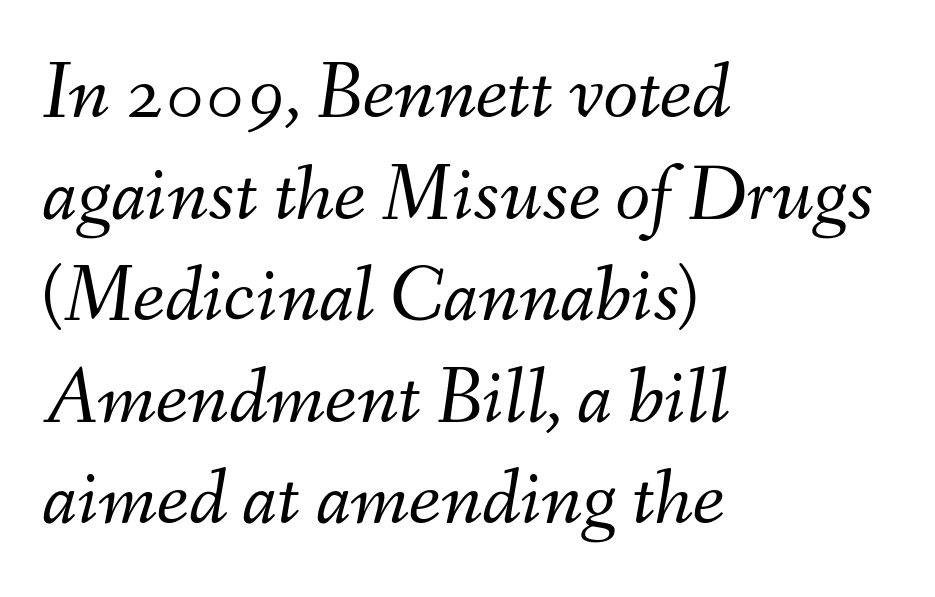
{"italic": "yes", "lean": "right", "slant_degrees": 9, "bold": "no", "weight": "light", "width": "normal", "stroke_contrast": "medium", "x_height": "small", "monospaced": "no", "underline": "no", "align": "left", "line_spacing": "normal", "line_spacing_ratio": 1.27, "letter_spacing": "normal", "letter_spacing_em": 0.0, "glyph_px": 80}
